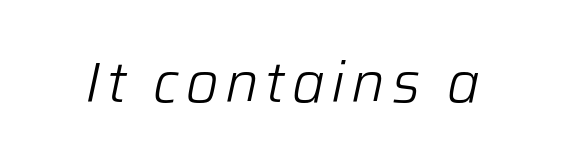
Q: Is the text bold? A: No.
Q: Is the text italic (slanted)? A: Yes, it leans right by about 12 degrees.
Q: Is the text underlined? A: No.
Q: Width (condensed, normal, or wide)? A: Normal.
Q: Stroke contrast? A: Low.
Q: x-height? A: Medium.
Q: Monospaced? A: No.
